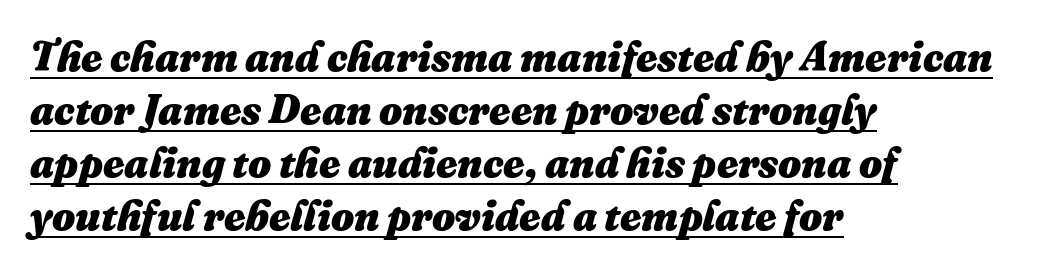
The image shows 41 px heavy type, italic (leaning right); set left-aligned, normal line spacing (1.29x), normal letter spacing, underlined; medium stroke contrast and a medium x-height.
